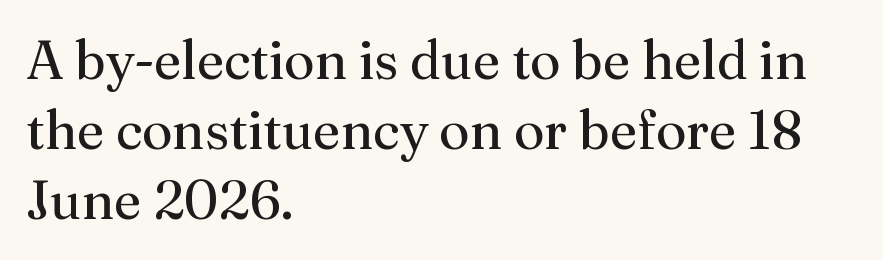
The image shows 54 px regular-weight serif type, upright; set left-aligned, normal line spacing (1.3x), normal letter spacing, not underlined; medium stroke contrast and a medium x-height.
